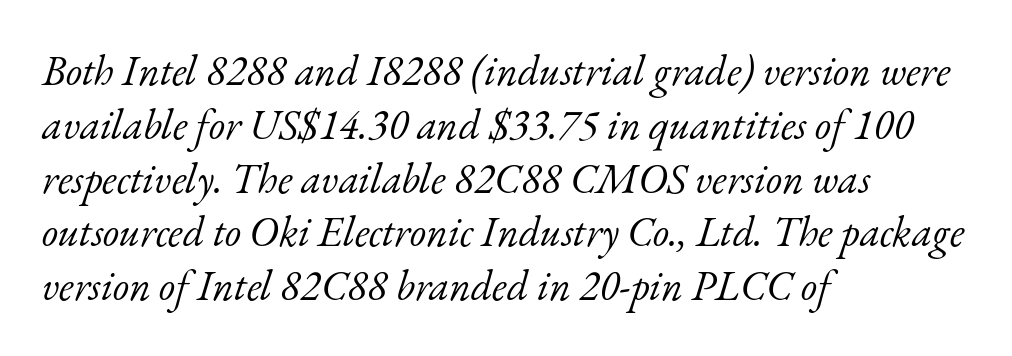
The image shows 42 px light serif type, italic (leaning right); set left-aligned, normal line spacing (1.28x), normal letter spacing, not underlined; low stroke contrast and a small x-height.
